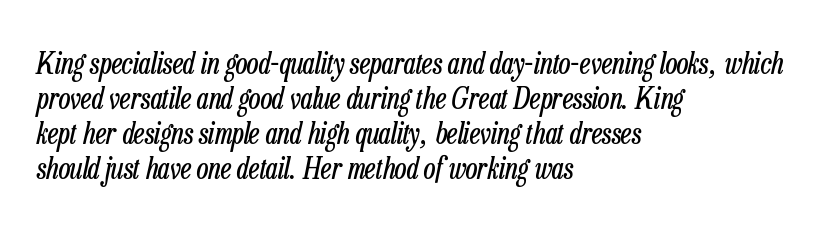
The image shows 29 px regular-weight, condensed type, italic (leaning right); set left-aligned, line spacing 1.21x, normal letter spacing, not underlined; low stroke contrast and a medium x-height.
